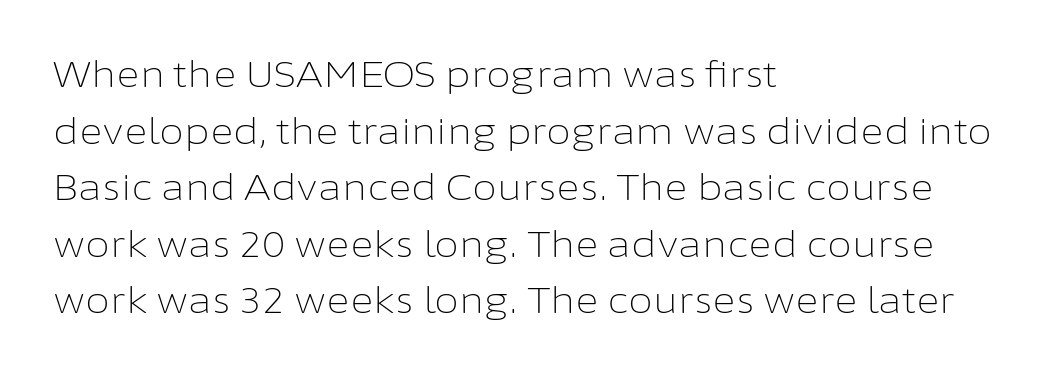
Tracking value appears to be zero — textbook default spacing. The passage shown is typed in a proportional face where columns would drift. The rag falls on the right side of this text block. Typographically, this falls in the sans-serif category.
